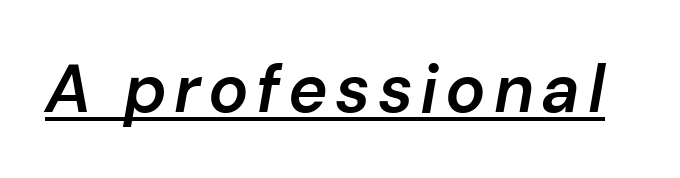
The image shows 67 px semibold type, italic (leaning right); set underlined; low stroke contrast and a medium x-height.
